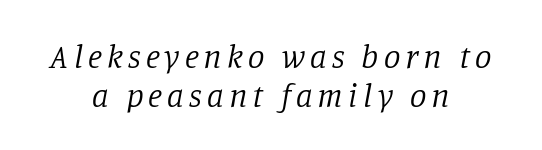
{"serif": "yes", "italic": "yes", "lean": "right", "slant_degrees": 11, "bold": "no", "weight": "regular", "width": "normal", "stroke_contrast": "low", "x_height": "large", "monospaced": "no", "underline": "no", "align": "center", "line_spacing_ratio": 1.17, "glyph_px": 33}
